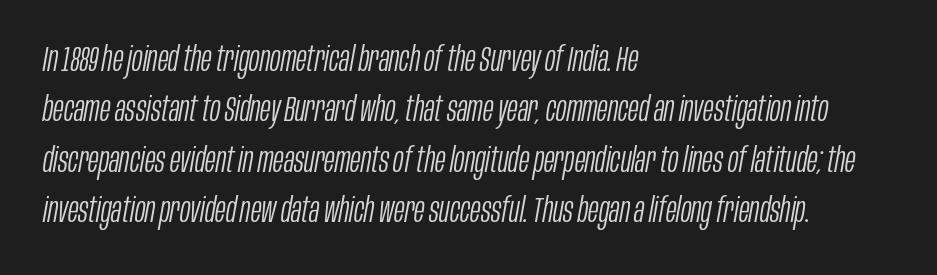
Left-aligned paragraph, ragged on the right. The face used here is rendered with its standard letterfit. The axis of the letterforms is tilted away from vertical. The weight tops out at a normal text grade. The area under the type is left untouched.
